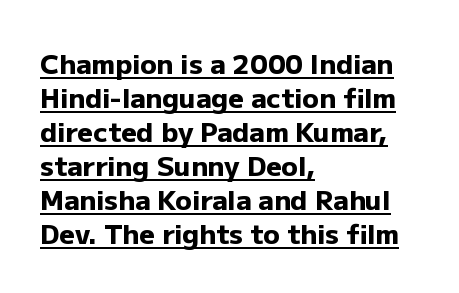
Q: Is the text bold? A: Yes.
Q: Is the text italic (slanted)? A: No, it is upright.
Q: Is the text underlined? A: Yes.
Q: How is the paragraph aligned? A: Left-aligned.
Q: Is the spacing between letters normal or unusually wide? A: Normal.
Q: Is the spacing between lines tight, normal or loose? A: Normal.
